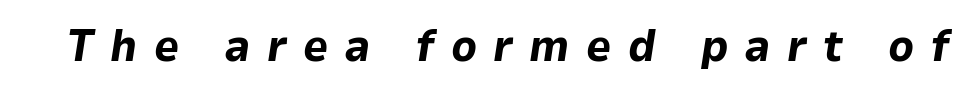
Q: Is the text bold? A: Yes.
Q: Is the text italic (slanted)? A: Yes, it leans right by about 9 degrees.
Q: Is the text underlined? A: No.
Q: Is the spacing between letters normal or unusually wide? A: Unusually wide.
Q: Width (condensed, normal, or wide)? A: Normal.
Q: Stroke contrast? A: Low.
Q: x-height? A: Medium.
Q: Monospaced? A: No.
